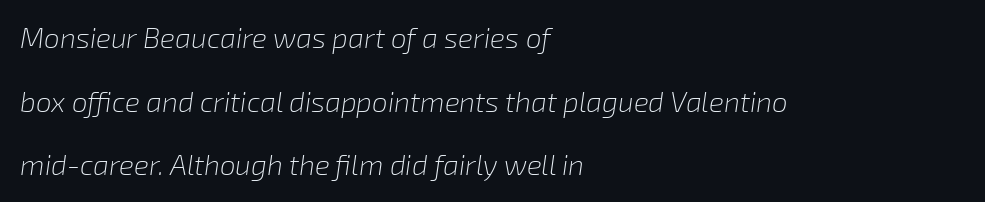
{"italic": "yes", "lean": "right", "slant_degrees": 8, "bold": "no", "weight": "light", "width": "normal", "stroke_contrast": "low", "x_height": "medium", "monospaced": "no", "underline": "no", "align": "left", "line_spacing": "loose", "line_spacing_ratio": 2.27, "letter_spacing": "normal", "letter_spacing_em": 0.0, "glyph_px": 28}
